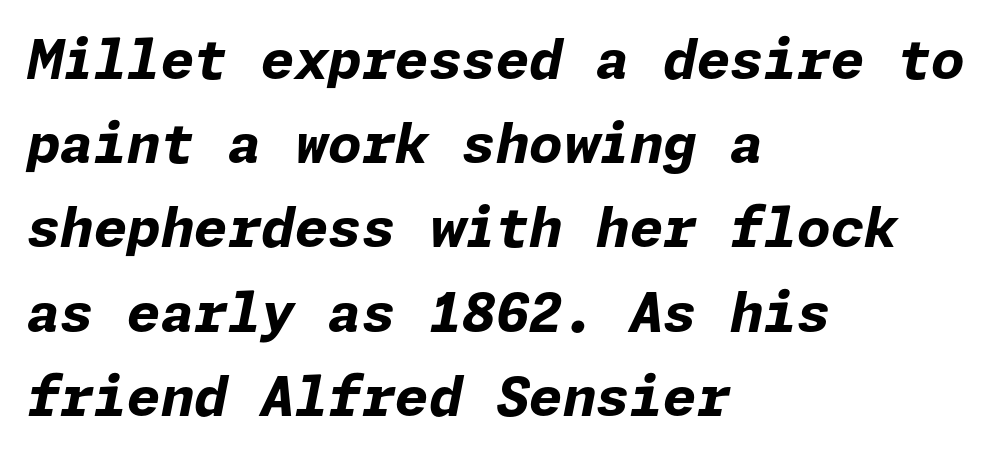
{"italic": "yes", "lean": "right", "slant_degrees": 11, "bold": "yes", "weight": "bold", "width": "normal", "stroke_contrast": "low", "x_height": "medium", "underline": "no", "align": "left", "line_spacing": "normal", "line_spacing_ratio": 1.56, "letter_spacing": "normal", "letter_spacing_em": 0.0, "glyph_px": 54}
